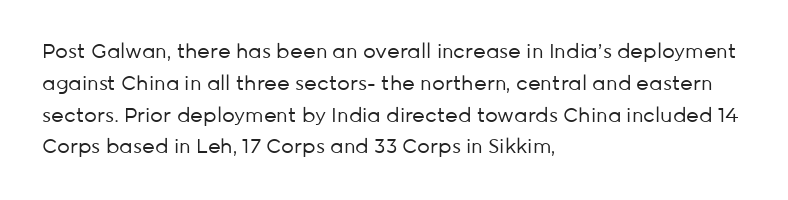
The image shows 20 px text type, upright; set left-aligned, normal line spacing (1.59x), normal letter spacing, not underlined.
